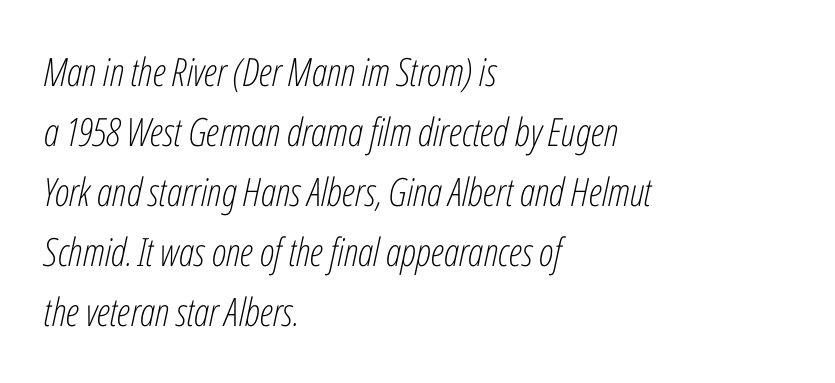
Q: Is the text bold? A: No.
Q: Is the text italic (slanted)? A: Yes, it leans right by about 12 degrees.
Q: Is the text underlined? A: No.
Q: How is the paragraph aligned? A: Left-aligned.
Q: Is the spacing between letters normal or unusually wide? A: Normal.
Q: Is the spacing between lines tight, normal or loose? A: Normal.
Q: Width (condensed, normal, or wide)? A: Condensed.
Q: Stroke contrast? A: Low.
Q: x-height? A: Medium.
Q: Monospaced? A: No.
